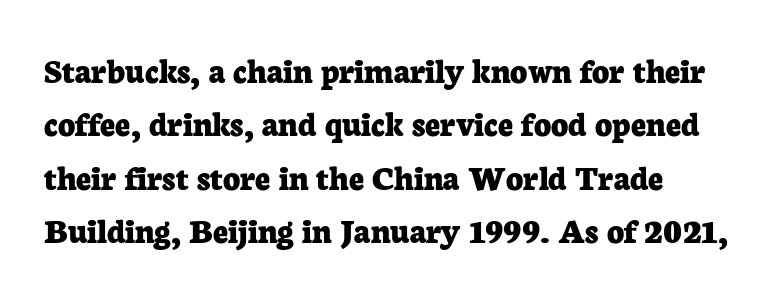
Words appear dense and cohesive because spacing is normal. Characters remain perfectly vertical along every line. Character widths vary here, with narrow letters taking less room than wide ones. The space between consecutive lines is moderate.
